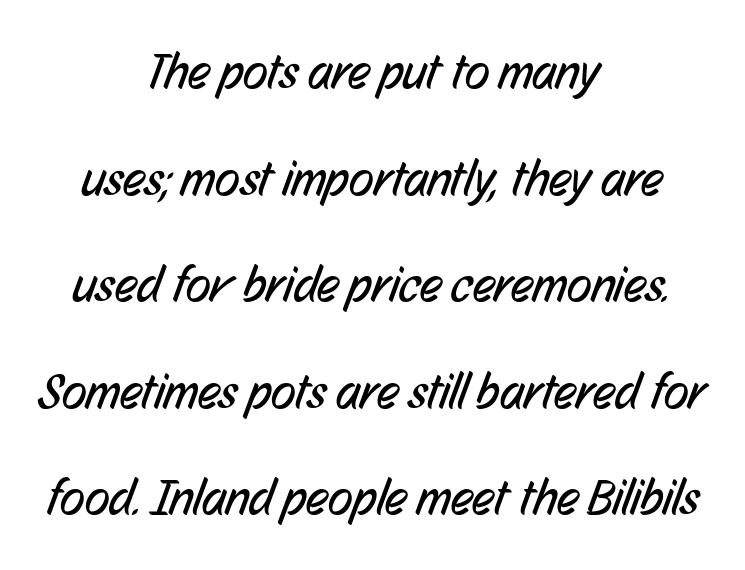
{"serif": "no", "bold": "no", "weight": "regular", "width": "condensed", "stroke_contrast": "low", "x_height": "medium", "monospaced": "no", "underline": "no", "align": "center", "line_spacing": "loose", "line_spacing_ratio": 2.09, "letter_spacing": "normal", "letter_spacing_em": 0.0, "glyph_px": 51}
